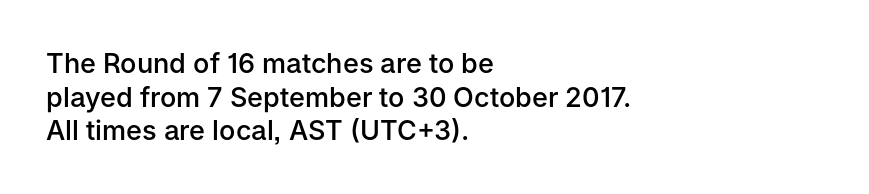
Does the copy run flush right? No — it runs flush left. The passage shown has conventional tracking throughout. Compared with an ordinary text face, these strokes are moderately heavier — a semibold. Unlike italic type, these characters show no tilt at all. No word sits above an underline.
